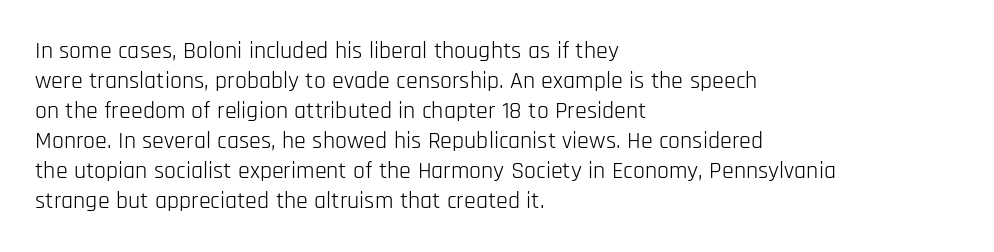
Q: Is the text bold? A: No.
Q: Is the text italic (slanted)? A: No, it is upright.
Q: Is the text underlined? A: No.
Q: How is the paragraph aligned? A: Left-aligned.
Q: Is the spacing between letters normal or unusually wide? A: Normal.
Q: Is the spacing between lines tight, normal or loose? A: Normal.
